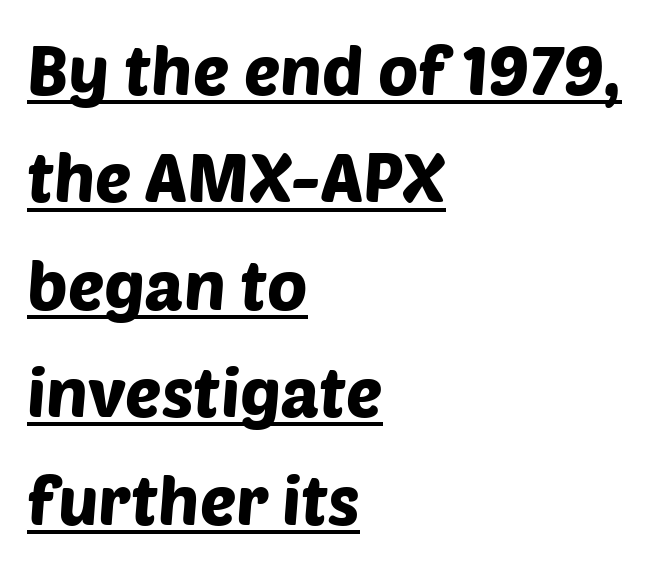
Q: Is the typeface a serif or a sans-serif typeface? A: Sans-serif.
Q: Is the text underlined? A: Yes.
Q: How is the paragraph aligned? A: Left-aligned.
Q: Is the spacing between letters normal or unusually wide? A: Normal.
Q: Is the spacing between lines tight, normal or loose? A: Normal.
Q: Width (condensed, normal, or wide)? A: Normal.
Q: Stroke contrast? A: Low.
Q: x-height? A: Large.
Q: Monospaced? A: No.
